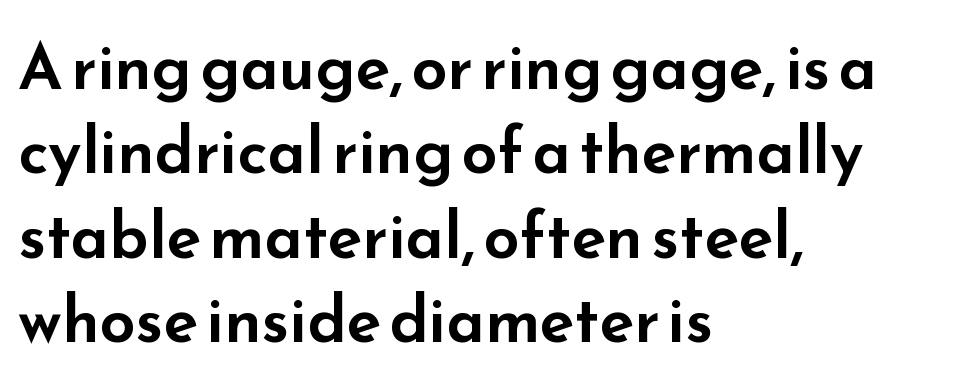
Nothing unusual about the tracking: characters are spaced as the font intends. Any mark beneath the type? The region is blank. Observe the absence of serifs on each vertical stroke in this sample. Is there much room between lines? A standard amount, neither cramped nor airy. If you drew a line through each stem, it would be perfectly vertical.
